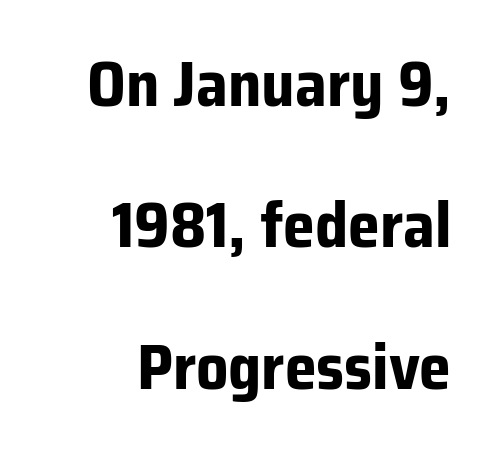
There is no visible air inserted between adjacent glyphs. This rendering employs a face without finishing strokes, i.e., a sans-serif. Proportional: the letters do not fall into vertical columns. Each line ends at the same right margin while the left side varies. In terms of posture, this sample is upright. A great deal of white space separates one row of letters from the next.
